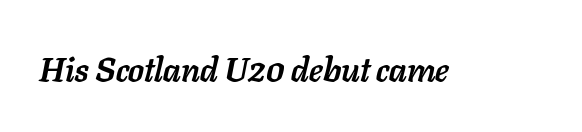
{"italic": "yes", "lean": "right", "slant_degrees": 11, "bold": "yes", "weight": "semibold", "width": "normal", "stroke_contrast": "low", "x_height": "medium", "monospaced": "no", "underline": "no", "letter_spacing": "normal", "letter_spacing_em": 0.0, "glyph_px": 34}
